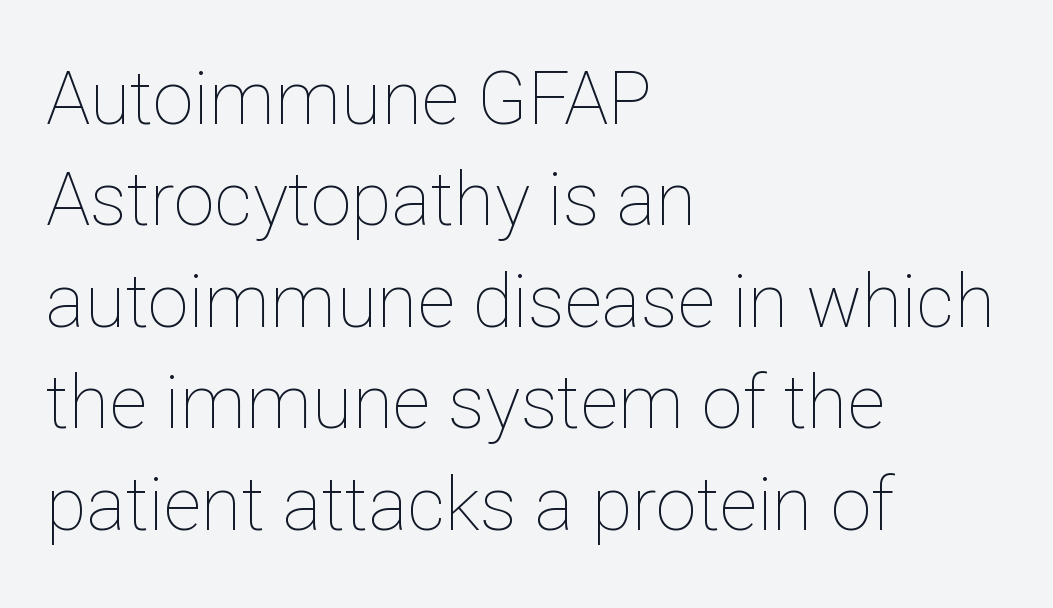
Anything drawn beneath the words? Only blank space. Weight class: somewhere from thin through regular. Interline gaps are of average width in this sample. Left-aligned paragraph, ragged on the right. Proportional: the letters do not fall into vertical columns. Ordinary non-slanted type is in use.
